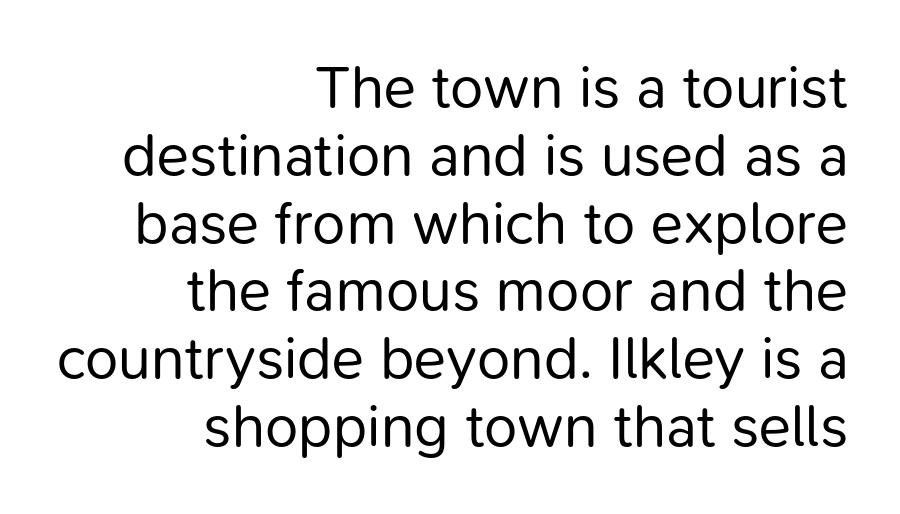
You could barely slide anything between these rows. All the whitespace from short lines collects on the left. The letters sit at their default tracking, neither squeezed nor spread. Nobody drew a line under any word here. The characters display no serif detailing; their extremities are plain. Style check: upright.
